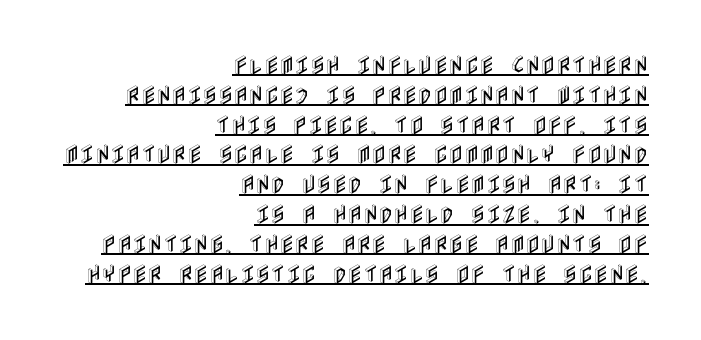
{"italic": "no", "underline": "yes", "align": "right", "line_spacing": "normal", "line_spacing_ratio": 1.42, "letter_spacing": "normal", "letter_spacing_em": 0.0, "glyph_px": 21}
